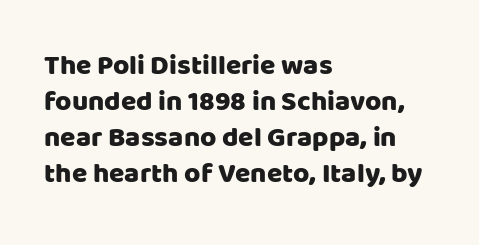
Q: Is the text italic (slanted)? A: No, it is upright.
Q: Is the typeface a serif or a sans-serif typeface? A: Sans-serif.
Q: Is the text underlined? A: No.
Q: How is the paragraph aligned? A: Left-aligned.
Q: Is the spacing between letters normal or unusually wide? A: Normal.
Q: Is the spacing between lines tight, normal or loose? A: Normal.
Q: Width (condensed, normal, or wide)? A: Normal.
Q: Stroke contrast? A: Low.
Q: x-height? A: Large.
Q: Monospaced? A: No.
